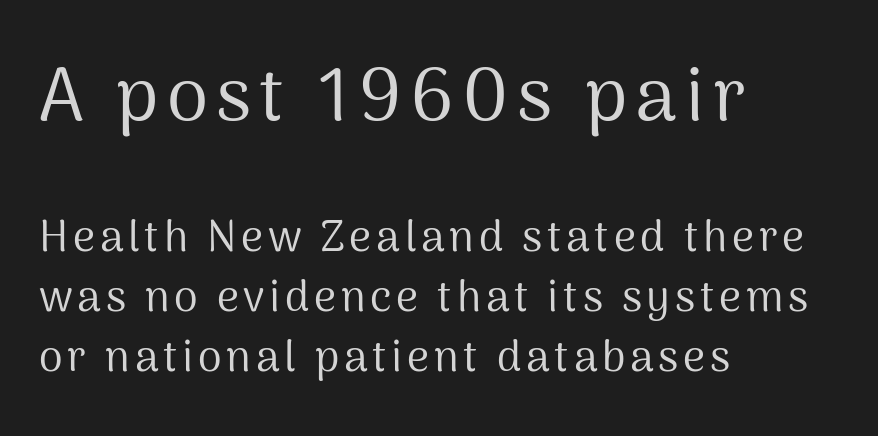
The image shows 75 px regular-weight sans-serif type, upright; set left-aligned, normal line spacing (1.4x), not underlined; the first (top) block is 1.74x larger; medium stroke contrast and a medium x-height.
